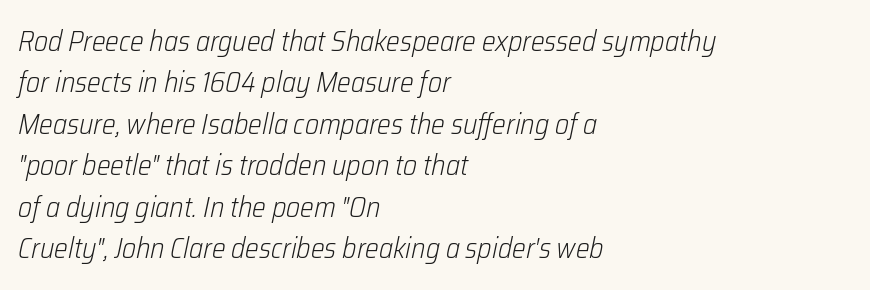
The image shows 29 px light, condensed type, italic (leaning right); set left-aligned, normal line spacing (1.43x), normal letter spacing, not underlined; low stroke contrast and a medium x-height.
